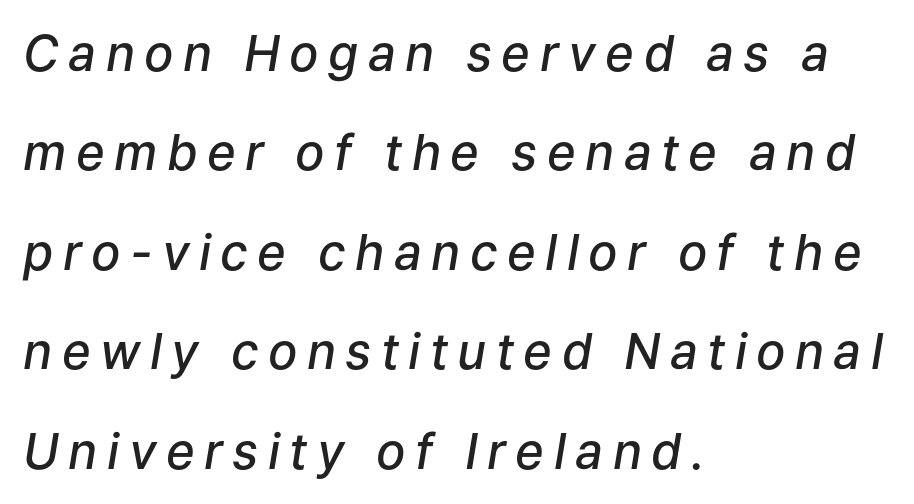
{"italic": "yes", "lean": "right", "slant_degrees": 9, "bold": "semi", "weight": "semibold", "width": "normal", "stroke_contrast": "low", "x_height": "medium", "monospaced": "no", "underline": "no", "align": "left", "line_spacing": "loose", "line_spacing_ratio": 2.03, "glyph_px": 49}
